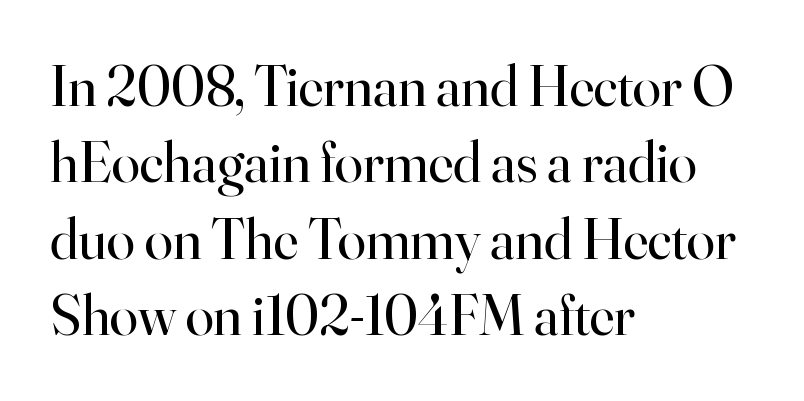
{"serif": "yes", "italic": "no", "bold": "no", "weight": "regular", "width": "normal", "stroke_contrast": "high", "x_height": "small", "monospaced": "no", "underline": "no", "align": "left", "line_spacing": "normal", "line_spacing_ratio": 1.34, "letter_spacing": "normal", "letter_spacing_em": 0.0, "glyph_px": 57}
